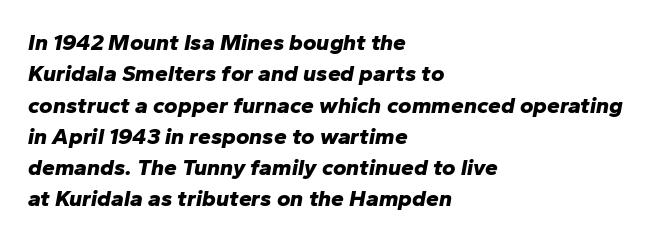
These lines keep a tight, regular rhythm from letter to letter. Teacher's note: observe the even left margin — that is flush-left alignment. The rows are spaced the way most documents space them. The font is running at its bold setting. The lettering tilts uniformly, giving the passage an italic look. The strip under each line holds only bare page.
